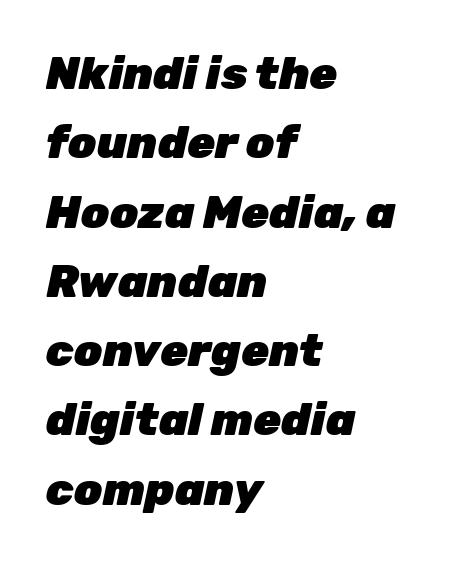
The image shows 45 px heavy type, italic (leaning right); set left-aligned, normal line spacing (1.54x), normal letter spacing, not underlined; low stroke contrast and a medium x-height.
